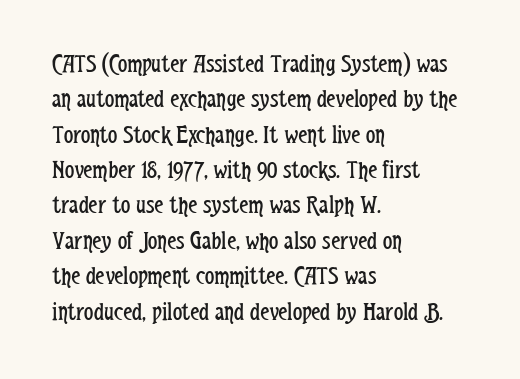
{"italic": "no", "bold": "no", "underline": "no", "align": "left", "line_spacing": "normal", "line_spacing_ratio": 1.36, "letter_spacing": "normal", "letter_spacing_em": 0.0, "glyph_px": 26}
